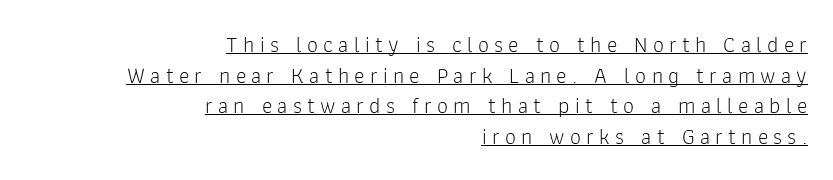
{"italic": "no", "bold": "no", "underline": "yes", "align": "right", "line_spacing": "normal", "line_spacing_ratio": 1.39, "letter_spacing": "wide", "letter_spacing_em": 0.24, "glyph_px": 22}
